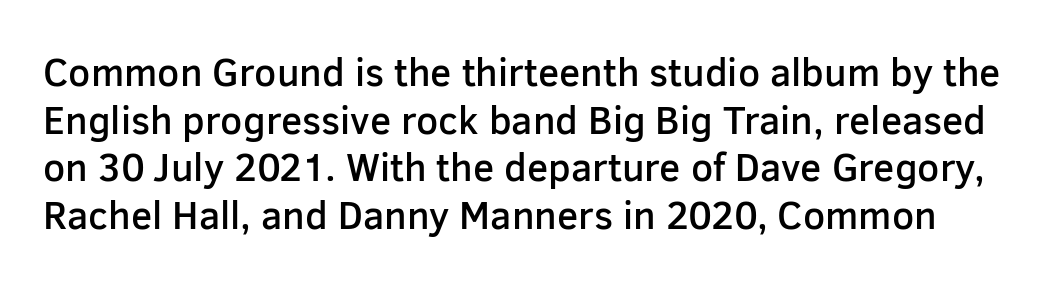
Q: Is the text bold? A: Semi-bold.
Q: Is the text italic (slanted)? A: No, it is upright.
Q: Is the typeface a serif or a sans-serif typeface? A: Sans-serif.
Q: Is the text underlined? A: No.
Q: Is the spacing between letters normal or unusually wide? A: Normal.
Q: Width (condensed, normal, or wide)? A: Normal.
Q: Stroke contrast? A: Low.
Q: x-height? A: Medium.
Q: Monospaced? A: No.
